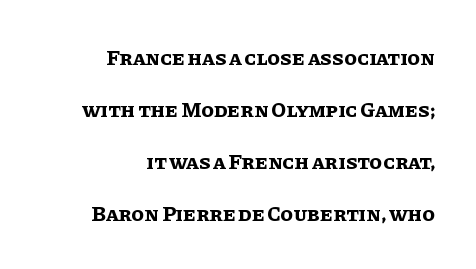
{"italic": "no", "bold": "yes", "underline": "no", "align": "right", "line_spacing": "loose", "line_spacing_ratio": 2.47, "letter_spacing": "normal", "letter_spacing_em": 0.0, "glyph_px": 21}
